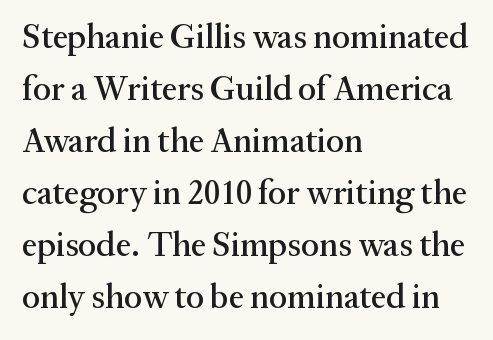
{"serif": "yes", "italic": "no", "width": "normal", "stroke_contrast": "medium", "x_height": "medium", "monospaced": "no", "underline": "no", "align": "left", "line_spacing": "normal", "line_spacing_ratio": 1.53, "letter_spacing": "normal", "letter_spacing_em": 0.0, "glyph_px": 34}
